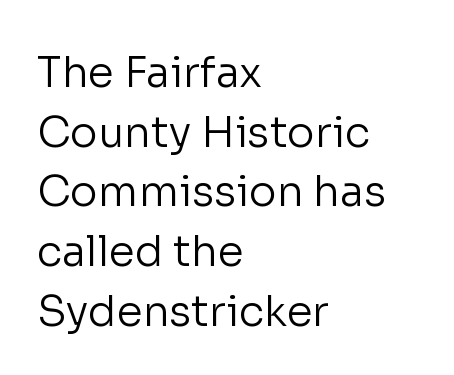
These lines keep a tight, regular rhythm from letter to letter. A typesetter would call this proportional, since set widths differ per character. Clear beneath every line of the passage. Regular leading.
